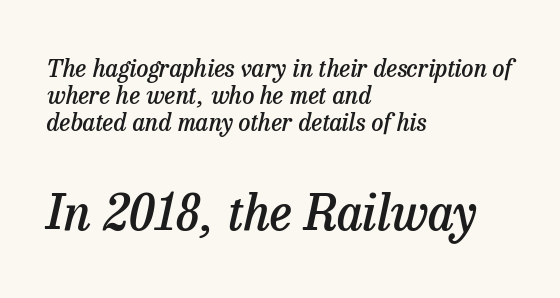
Q: Is the text bold? A: Semi-bold.
Q: Is the text italic (slanted)? A: Yes, it leans right by about 13 degrees.
Q: Is the typeface a serif or a sans-serif typeface? A: Serif.
Q: Is the text underlined? A: No.
Q: How is the paragraph aligned? A: Left-aligned.
Q: Is the spacing between letters normal or unusually wide? A: Normal.
Q: Is the spacing between lines tight, normal or loose? A: Tight.
Q: Which block of text is set in a larger size, the first (top) or the second (bottom)? A: The second (bottom) one.
Q: Width (condensed, normal, or wide)? A: Normal.
Q: Stroke contrast? A: Low.
Q: x-height? A: Medium.
Q: Monospaced? A: No.
